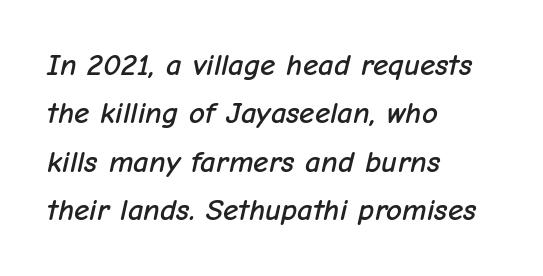
What's the leading like? Ordinary, nothing unusual. Do the characters align in a grid? No, the font is proportional. One-word summary of the alignment: left. Descenders are the only things crossing below the line. Designer's note — italics engaged. Nothing unusual about the tracking: characters are spaced as the font intends.
